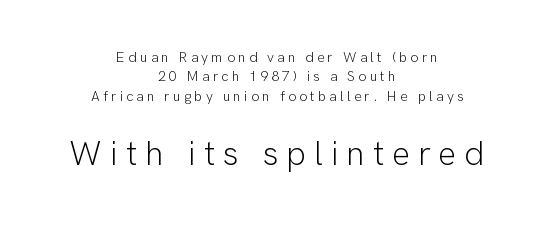
Tracking value appears strongly positive — letters spread wide. The rendering uses natural spacing where letterforms have individual widths. This block has exactly the height ordinary leading produces. Quick note: not italic, upright.
